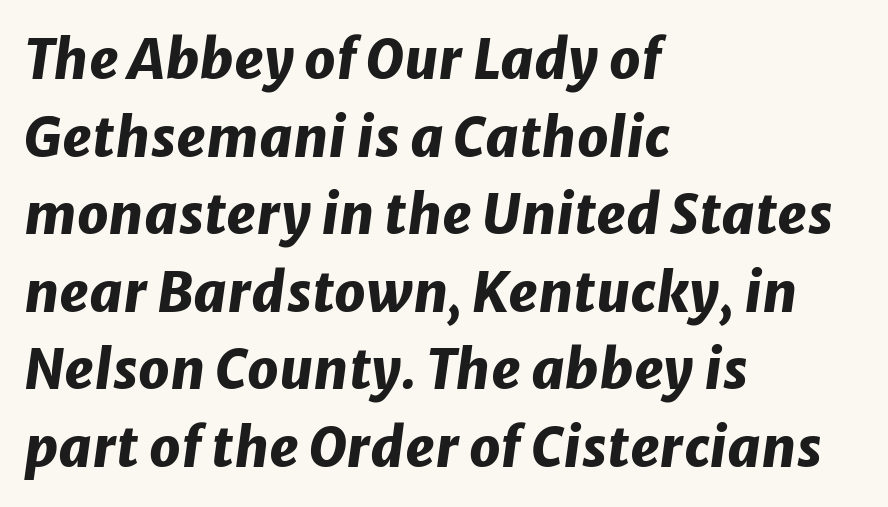
The image shows 55 px heavy type, italic (leaning right); set left-aligned, normal line spacing (1.41x), normal letter spacing, not underlined; low stroke contrast and a medium x-height.
